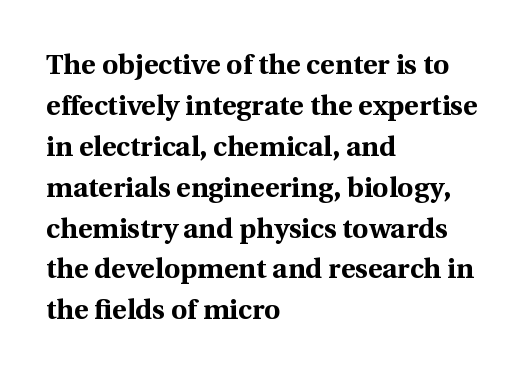
The image shows 28 px bold serif type, upright; set left-aligned, normal line spacing (1.46x), normal letter spacing, not underlined; a medium x-height.
